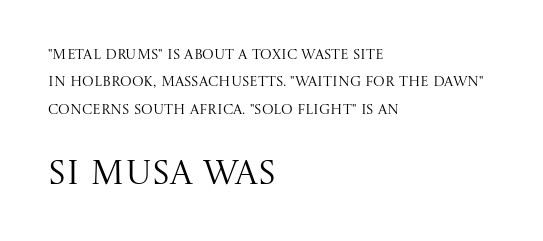
The image shows 34 px regular-weight serif type, upright; set left-aligned, loose line spacing (1.96x), normal letter spacing, not underlined; the second (bottom) block is 2.43x larger; medium stroke contrast and a large x-height.
